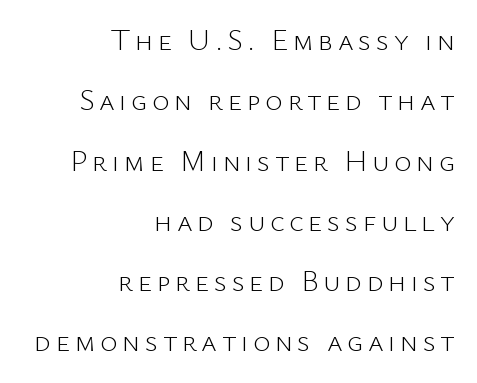
{"serif": "no", "italic": "no", "bold": "no", "weight": "light", "width": "normal", "stroke_contrast": "low", "x_height": "medium", "monospaced": "no", "underline": "no", "align": "right", "line_spacing": "loose", "line_spacing_ratio": 2.01, "glyph_px": 30}
